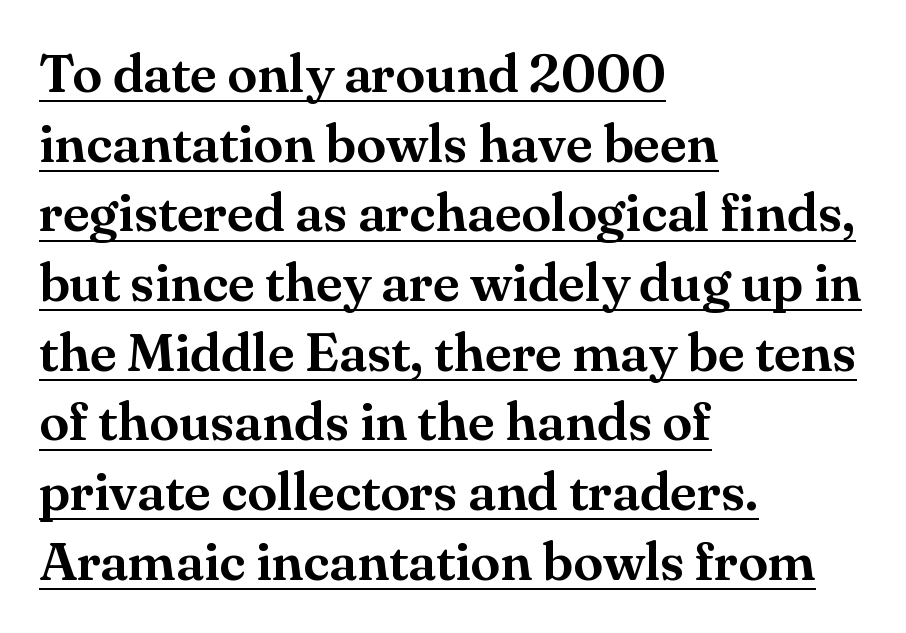
The image shows 54 px serif type, upright; set left-aligned, normal line spacing (1.29x), normal letter spacing, underlined; medium stroke contrast and a small x-height.
